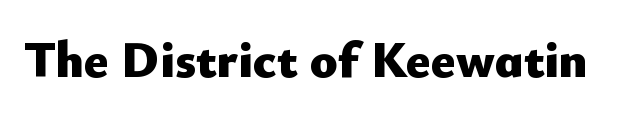
The image shows 51 px heavy sans-serif type, upright; set normal letter spacing, not underlined; low stroke contrast and a small x-height.
